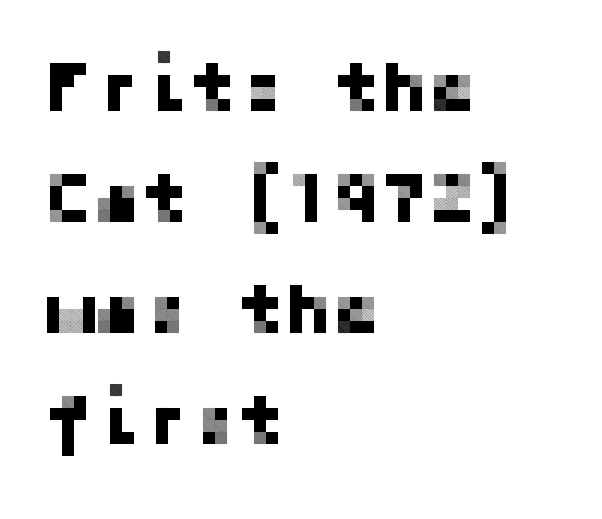
Q: Is the text italic (slanted)? A: No, it is upright.
Q: Is the typeface a serif or a sans-serif typeface? A: Sans-serif.
Q: Is the text underlined? A: No.
Q: How is the paragraph aligned? A: Left-aligned.
Q: Is the spacing between letters normal or unusually wide? A: Normal.
Q: Is the spacing between lines tight, normal or loose? A: Normal.
Q: Width (condensed, normal, or wide)? A: Normal.
Q: Stroke contrast? A: Low.
Q: x-height? A: Medium.
